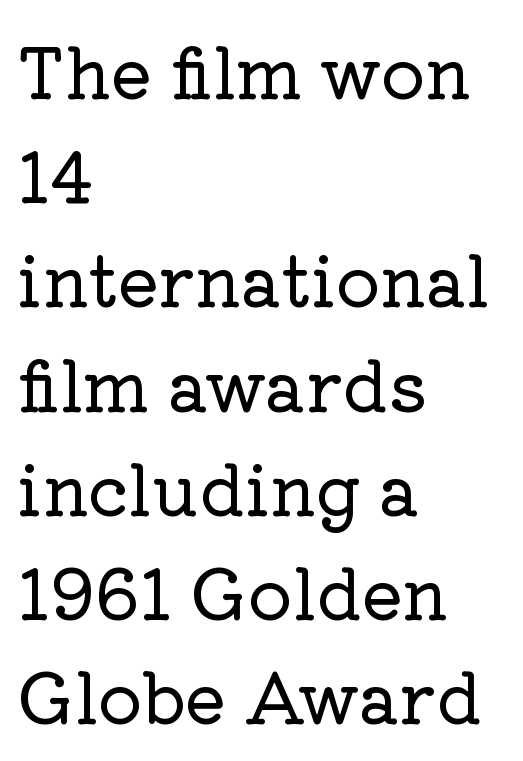
The image shows 69 px serif type, upright; set left-aligned, normal line spacing (1.51x), normal letter spacing, not underlined; low stroke contrast and a medium x-height.
